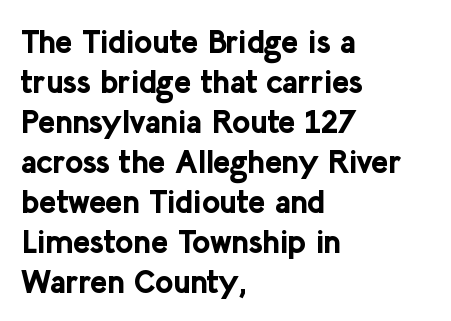
The image shows 32 px bold sans-serif type, upright; set left-aligned, normal line spacing (1.25x), normal letter spacing, not underlined; low stroke contrast and a medium x-height.
